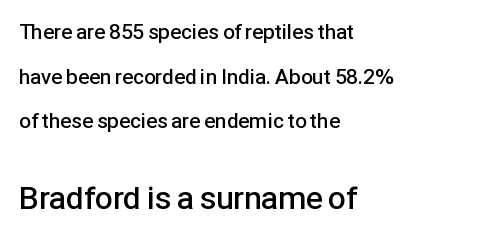
The image shows 32 px semibold sans-serif type, upright; set left-aligned, loose line spacing (2.12x), normal letter spacing, not underlined; the second (bottom) block is 1.52x larger; low stroke contrast and a medium x-height.
